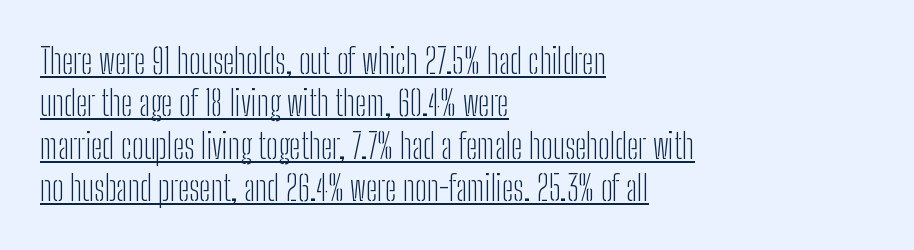
These glyphs show unthickened strokes, regular width or finer. Here the designer chose a conventional face with non-uniform glyph widths. The glyphs are accompanied by a horizontal stroke just below them. Horizontal alignment here is leftward, the default for most running prose.
